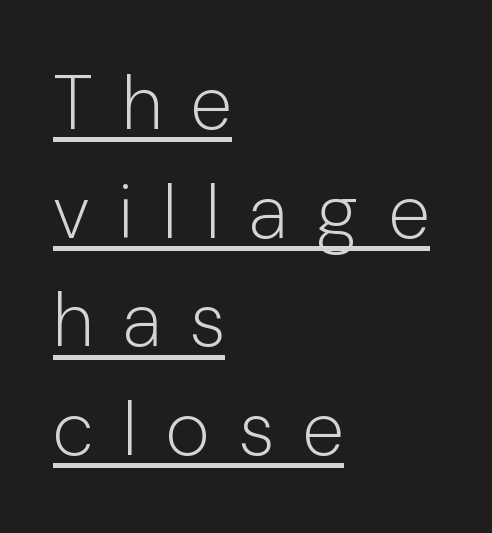
{"serif": "no", "italic": "no", "bold": "no", "weight": "light", "width": "normal", "stroke_contrast": "low", "x_height": "medium", "monospaced": "no", "underline": "yes", "align": "left", "line_spacing": "normal", "line_spacing_ratio": 1.43, "letter_spacing": "wide", "letter_spacing_em": 0.39, "glyph_px": 76}
